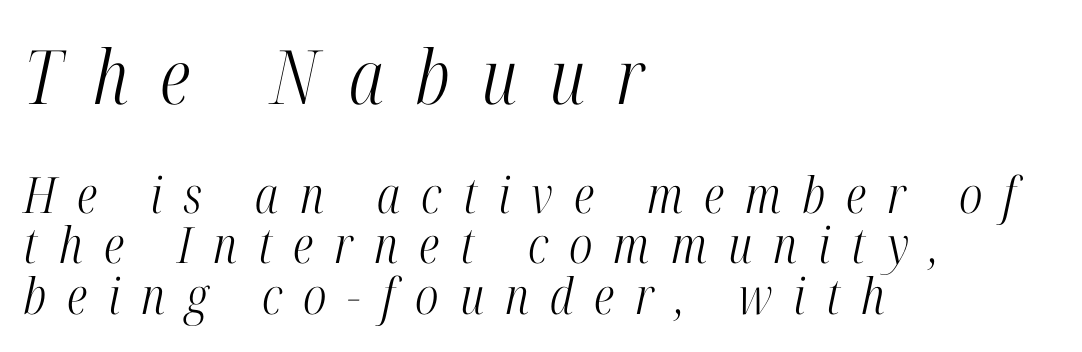
This rendering uses left alignment, leaving the right contour irregular. Think of a printed novel: that variable character pitch is what you see here. No extra ink here — the face is not bold. Examine the stroke ends and you'll spot serifs.
